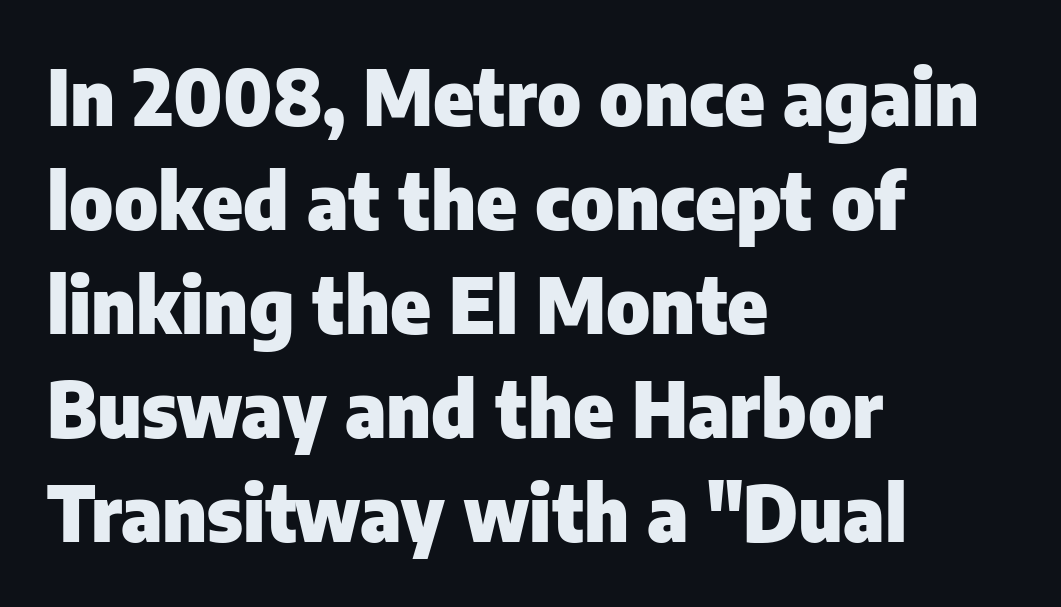
{"serif": "no", "italic": "no", "bold": "yes", "weight": "heavy", "width": "normal", "stroke_contrast": "low", "x_height": "medium", "monospaced": "no", "underline": "no", "align": "left", "line_spacing": "normal", "line_spacing_ratio": 1.37, "letter_spacing": "normal", "letter_spacing_em": 0.0, "glyph_px": 76}
